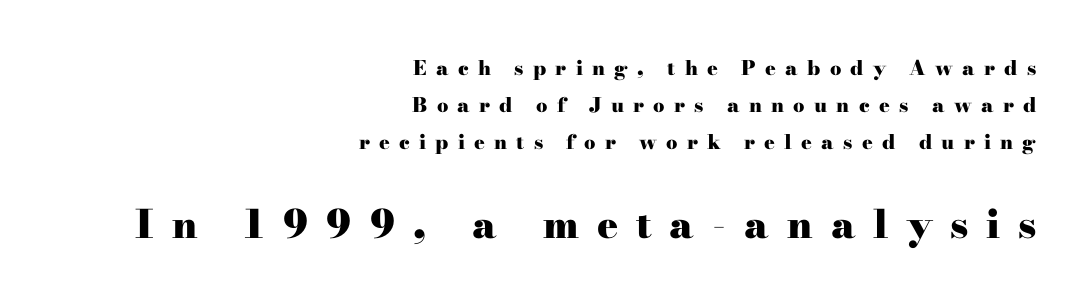
Q: Is the text bold? A: Yes.
Q: Is the text italic (slanted)? A: No, it is upright.
Q: Is the typeface a serif or a sans-serif typeface? A: Serif.
Q: Is the text underlined? A: No.
Q: How is the paragraph aligned? A: Right-aligned.
Q: Is the spacing between letters normal or unusually wide? A: Unusually wide.
Q: Which block of text is set in a larger size, the first (top) or the second (bottom)? A: The second (bottom) one.
Q: Width (condensed, normal, or wide)? A: Wide.
Q: Stroke contrast? A: High.
Q: x-height? A: Small.
Q: Monospaced? A: No.
